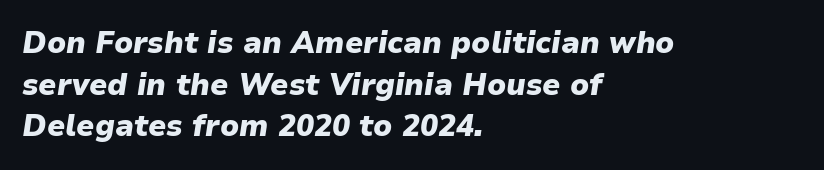
Q: Is the text bold? A: Yes.
Q: Is the text italic (slanted)? A: Yes, it leans right by about 9 degrees.
Q: Is the text underlined? A: No.
Q: How is the paragraph aligned? A: Left-aligned.
Q: Is the spacing between letters normal or unusually wide? A: Normal.
Q: Is the spacing between lines tight, normal or loose? A: Normal.
Q: Width (condensed, normal, or wide)? A: Normal.
Q: Stroke contrast? A: Low.
Q: x-height? A: Medium.
Q: Monospaced? A: No.
